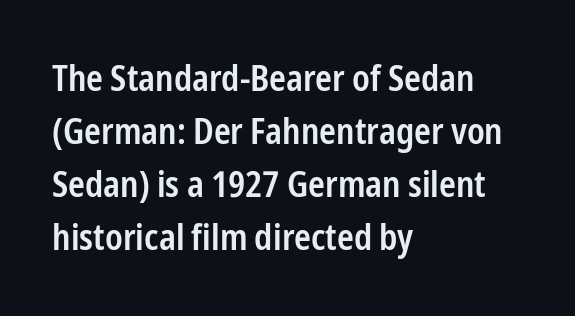
{"serif": "no", "italic": "no", "bold": "semi", "weight": "semibold", "width": "condensed", "stroke_contrast": "low", "x_height": "medium", "monospaced": "no", "underline": "no", "align": "left", "line_spacing": "normal", "line_spacing_ratio": 1.47, "letter_spacing": "normal", "letter_spacing_em": 0.0, "glyph_px": 36}
